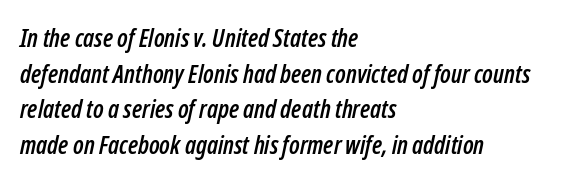
Leading matches the norm, producing a regular column. Horizontally, the lines are justified to the leading edge only. The baseline area is clear. Students, note that the glyphs here touch the page at normal intervals.
